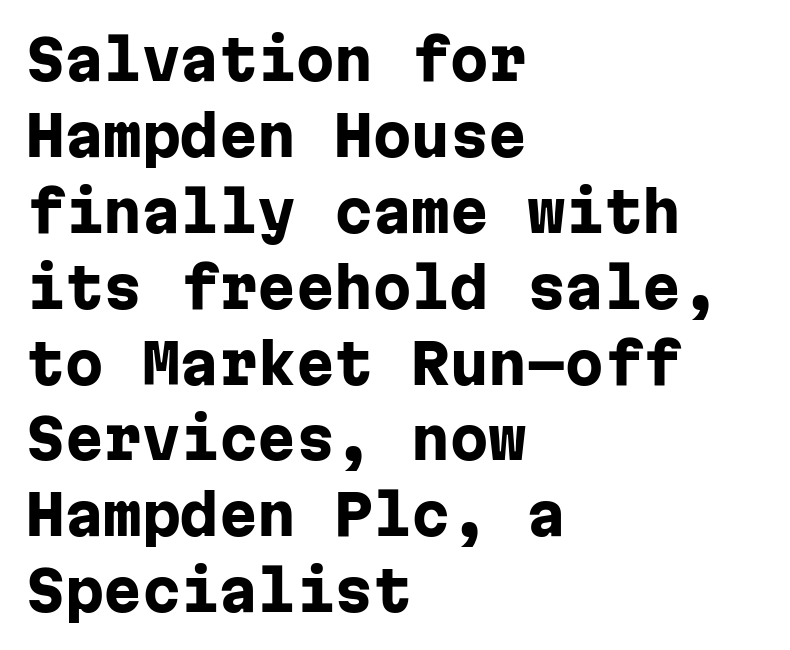
The lettering holds an erect, upright posture throughout. In terms of leading, this rendering sits right in the middle. Teacher's note: observe the even left margin — that is flush-left alignment. Heft: maximum for text — a bold. The typeface chosen for these lines omits serifs. This sample has the even, mechanical cadence of fixed-width lettering.
